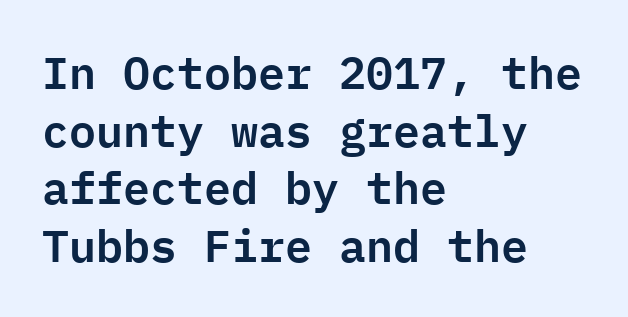
Standard letterfit; no display-style spreading of the glyphs. The passage shown is not underscored anywhere. The lettering holds an erect, upright posture throughout. Layout note: lines flush left. These lines are composed in type without serifs.
